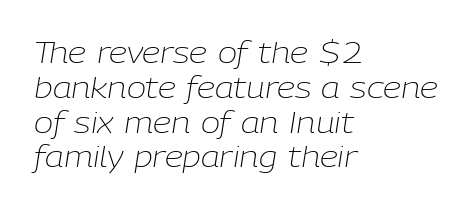
The image shows 29 px light type, italic (leaning right); set left-aligned, line spacing 1.2x, normal letter spacing, not underlined; low stroke contrast and a medium x-height.
